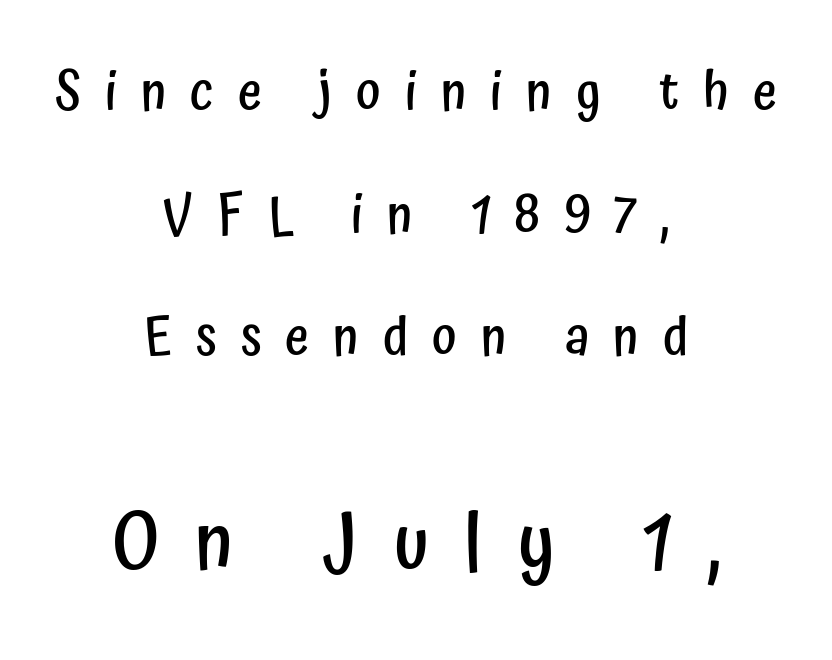
The face used here is rendered with a markedly widened letterfit. Notice the wide empty band between every row — that's loose leading. A student would call this center alignment; a typographer would say set centered. Only glyphs here, with clear space below each row. The lettering holds an erect, upright posture throughout. The second block has been scaled up relative to the first.
